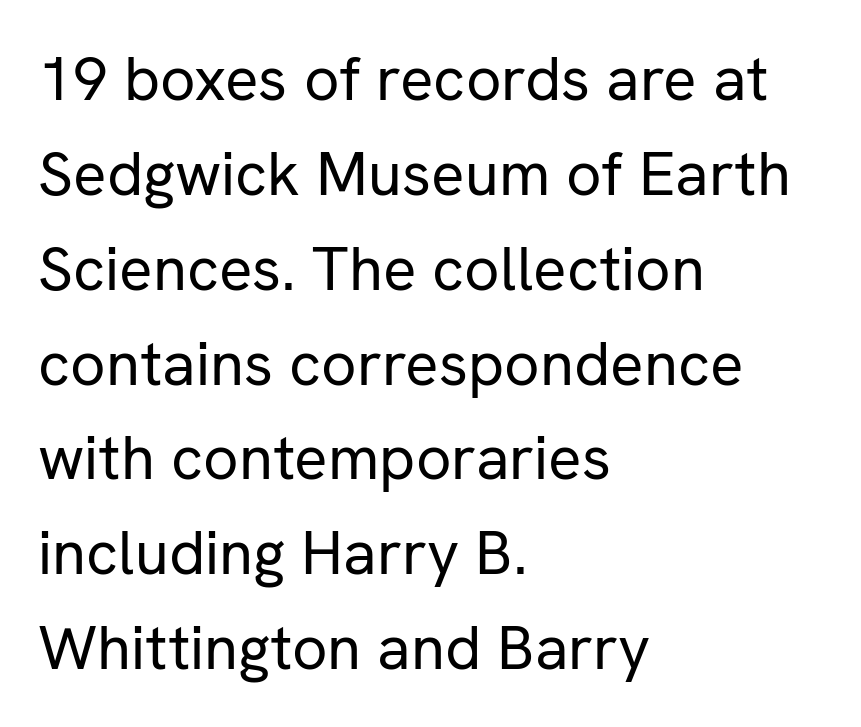
{"serif": "no", "italic": "no", "bold": "no", "weight": "regular", "width": "normal", "stroke_contrast": "low", "x_height": "medium", "monospaced": "no", "underline": "no", "align": "left", "line_spacing": "normal", "line_spacing_ratio": 1.53, "letter_spacing": "normal", "letter_spacing_em": 0.0, "glyph_px": 62}
